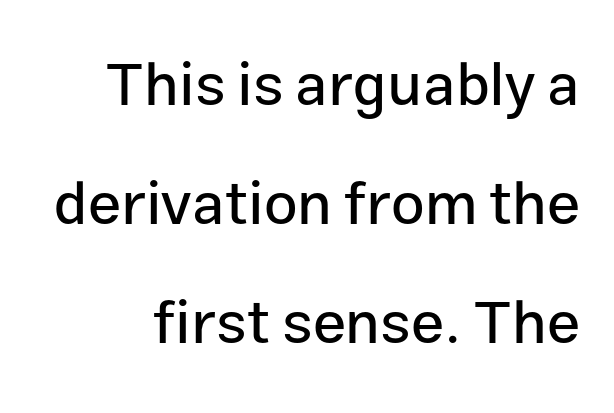
The letters advance in unequal steps, a hallmark of proportional type. In terms of letterform style, serifs are entirely absent. Students, observe: this is what heavily led, spacious text looks like. The string is rendered with underlining switched off. Nobody touched the tracking dial on this one.
